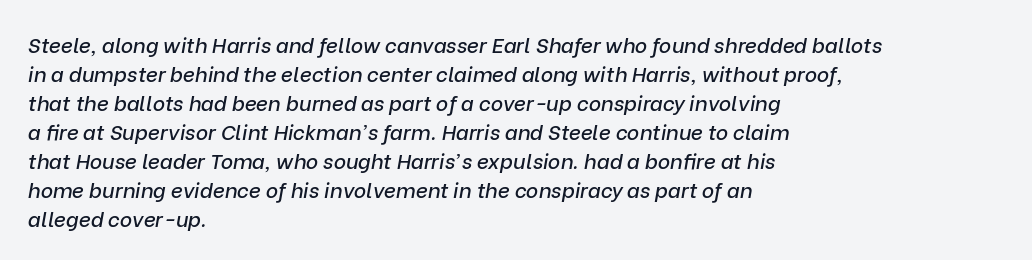
{"italic": "yes", "lean": "right", "slant_degrees": 9, "underline": "no", "align": "left", "line_spacing": "normal", "line_spacing_ratio": 1.38, "letter_spacing": "normal", "letter_spacing_em": 0.0, "glyph_px": 21}
